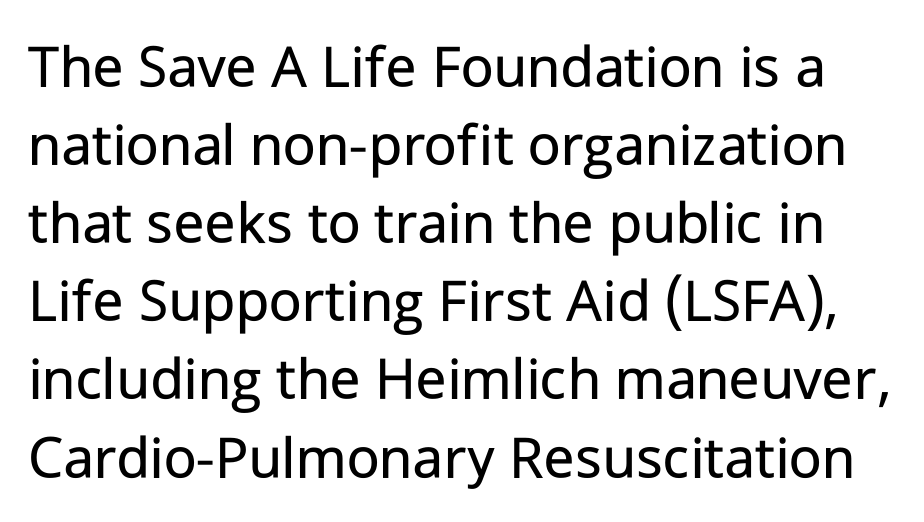
Q: Is the text bold? A: No.
Q: Is the text italic (slanted)? A: No, it is upright.
Q: Is the typeface a serif or a sans-serif typeface? A: Sans-serif.
Q: Is the text underlined? A: No.
Q: Is the spacing between letters normal or unusually wide? A: Normal.
Q: Width (condensed, normal, or wide)? A: Normal.
Q: Stroke contrast? A: Low.
Q: x-height? A: Medium.
Q: Monospaced? A: No.
